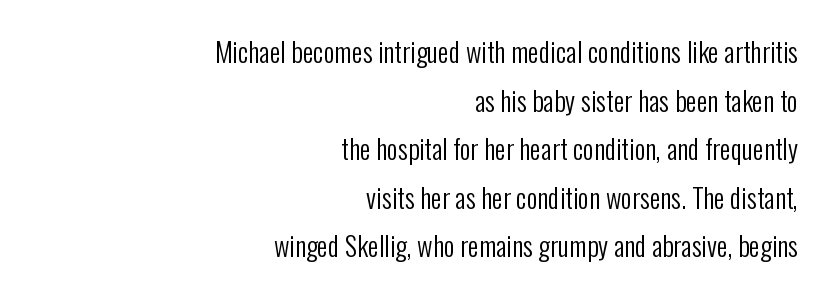
{"italic": "no", "bold": "no", "underline": "no", "align": "right", "line_spacing_ratio": 1.8, "letter_spacing": "normal", "letter_spacing_em": 0.0, "glyph_px": 27}
